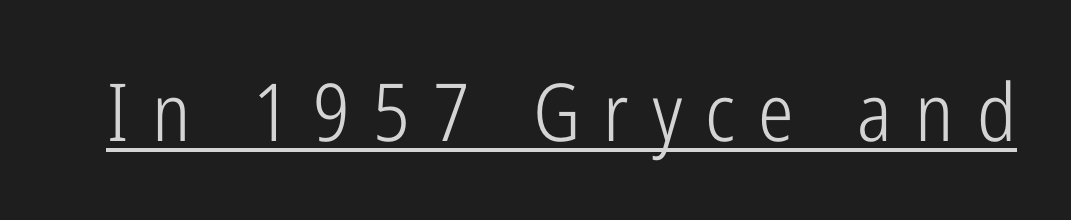
The image shows 80 px light, condensed sans-serif type, upright; set unusually wide letter spacing (+0.29 em), underlined; low stroke contrast and a medium x-height.
